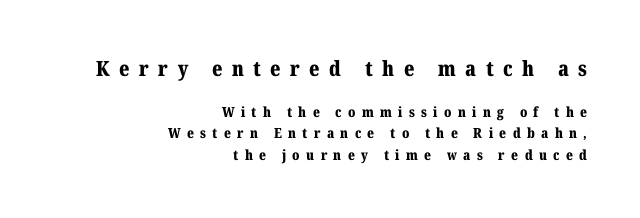
In CSS terms this would be text-align: right. Scale decreases going downward across the two blocks. This block has exactly the height ordinary leading produces. Check the space under the baseline: it is left empty. Words appear elongated and porous because spacing is wide.
